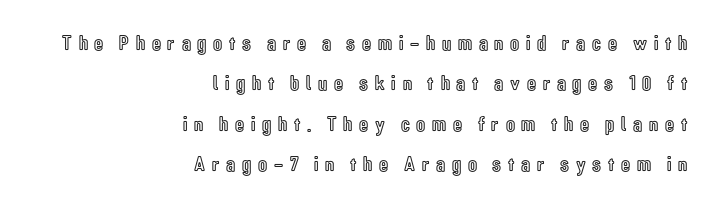
The image shows 21 px text type, upright; set right-aligned, loose line spacing (1.92x), unusually wide letter spacing (+0.32 em), not underlined.
